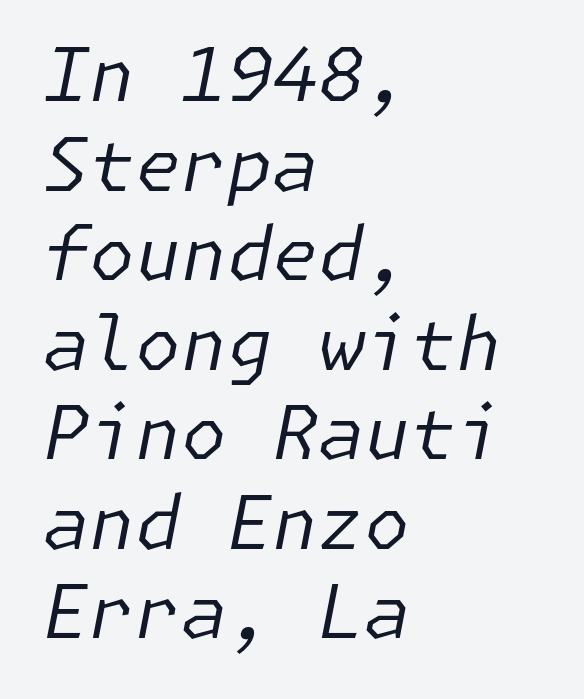
{"italic": "yes", "lean": "right", "slant_degrees": 11, "bold": "no", "weight": "regular", "width": "normal", "stroke_contrast": "low", "x_height": "medium", "underline": "no", "align": "left", "line_spacing_ratio": 1.21, "letter_spacing": "normal", "letter_spacing_em": 0.0, "glyph_px": 74}
